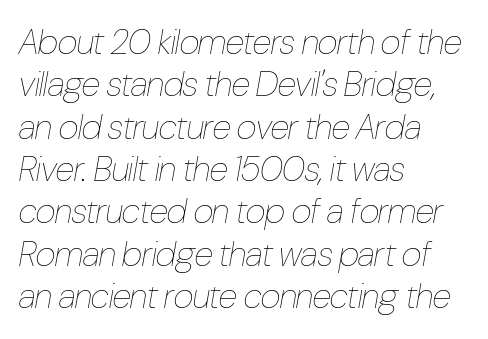
Q: Is the text bold? A: No.
Q: Is the text italic (slanted)? A: Yes, it leans right by about 10 degrees.
Q: Is the text underlined? A: No.
Q: How is the paragraph aligned? A: Left-aligned.
Q: Is the spacing between letters normal or unusually wide? A: Normal.
Q: Width (condensed, normal, or wide)? A: Condensed.
Q: Stroke contrast? A: Low.
Q: x-height? A: Medium.
Q: Monospaced? A: No.
